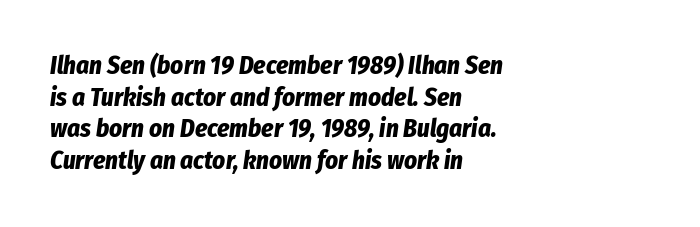
The letters are slanted; this is an italic face. These lines sit exactly where default settings would place them. This sample is left-justified, so line endings fall wherever the words run out. Pretty heavy lettering here — definitely bold.
